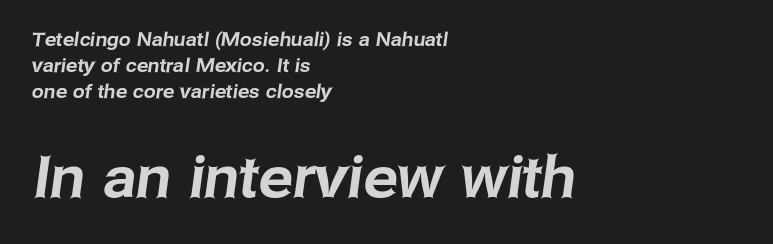
{"serif": "no", "width": "normal", "stroke_contrast": "low", "x_height": "medium", "monospaced": "no", "underline": "no", "align": "left", "line_spacing": "normal", "line_spacing_ratio": 1.36, "letter_spacing": "normal", "letter_spacing_em": 0.0, "larger_block": "second", "size_ratio": 3.0, "glyph_px": 57}
